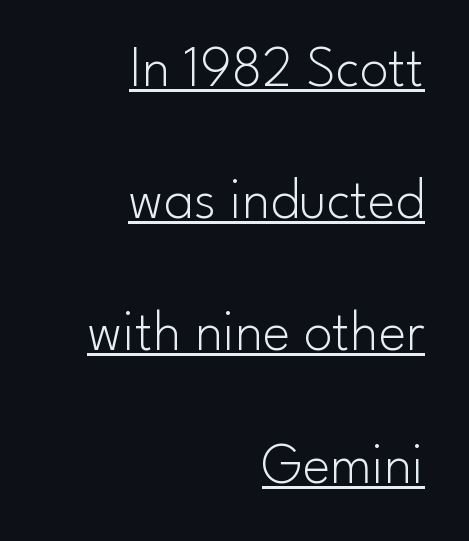
Summary of vertical rhythm: relaxed, with wide interline spacing. The face used here is proportionally spaced, like ordinary book or web type. The typesetter chose a ragged-left arrangement here. If you drew a line through each stem, it would be perfectly vertical. Stroke thickness stays within the range of a standard reading face or lighter.
